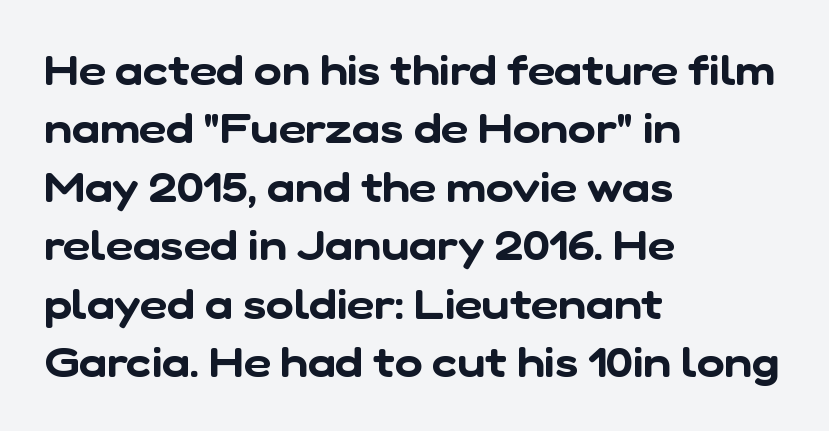
The image shows 42 px sans-serif type; set left-aligned, normal line spacing (1.39x), normal letter spacing, not underlined; low stroke contrast and a medium x-height.
